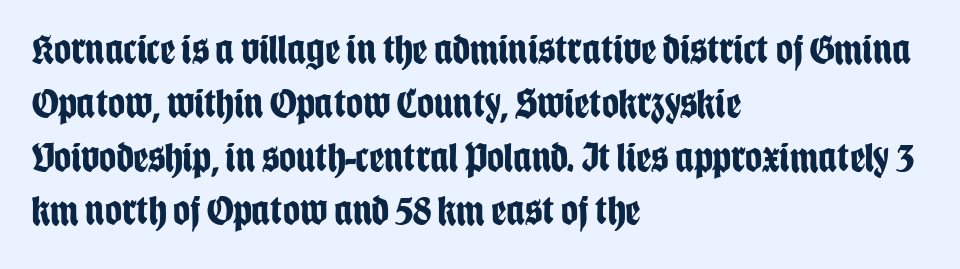
Q: Is the text bold? A: Yes.
Q: Is the text italic (slanted)? A: No, it is upright.
Q: Is the typeface a serif or a sans-serif typeface? A: Sans-serif.
Q: Is the text underlined? A: No.
Q: How is the paragraph aligned? A: Left-aligned.
Q: Is the spacing between letters normal or unusually wide? A: Normal.
Q: Is the spacing between lines tight, normal or loose? A: Normal.
Q: Width (condensed, normal, or wide)? A: Condensed.
Q: Stroke contrast? A: Low.
Q: x-height? A: Large.
Q: Monospaced? A: No.
